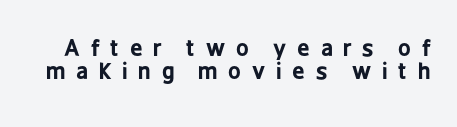
Q: Is the text bold? A: Yes.
Q: Is the text italic (slanted)? A: No, it is upright.
Q: Is the text underlined? A: No.
Q: Is the spacing between letters normal or unusually wide? A: Unusually wide.
Q: Is the spacing between lines tight, normal or loose? A: Tight.
